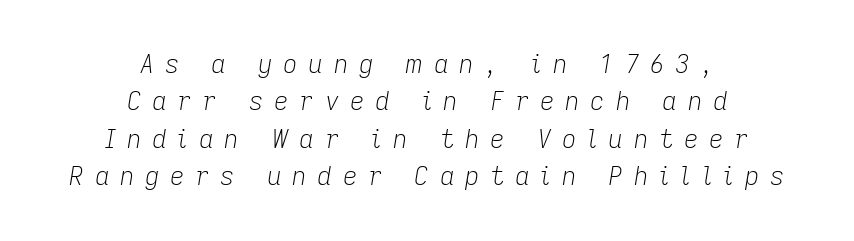
The image shows 25 px text type, italic (leaning right); set centered, normal line spacing (1.5x), unusually wide letter spacing (+0.43 em), not underlined.
